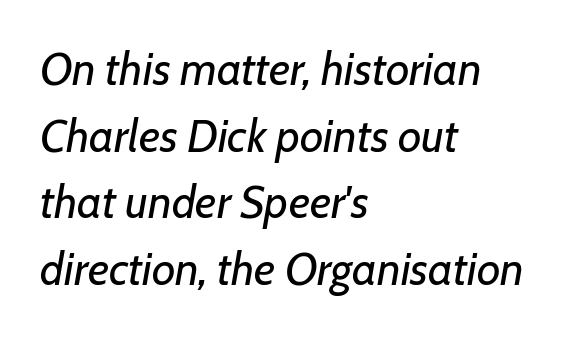
{"italic": "yes", "lean": "right", "slant_degrees": 7, "bold": "no", "weight": "regular", "width": "normal", "stroke_contrast": "low", "x_height": "medium", "monospaced": "no", "underline": "no", "align": "left", "line_spacing": "normal", "line_spacing_ratio": 1.45, "letter_spacing": "normal", "letter_spacing_em": 0.0, "glyph_px": 46}
